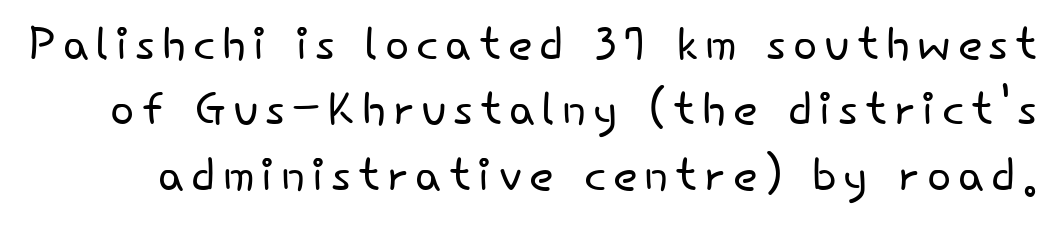
Notice how descenders almost collide with the ascenders below — that's tight leading. Unmarked baselines from the first word to the last. A sans-serif font was chosen for this passage. Posture: straight, roman, zero tilt.
